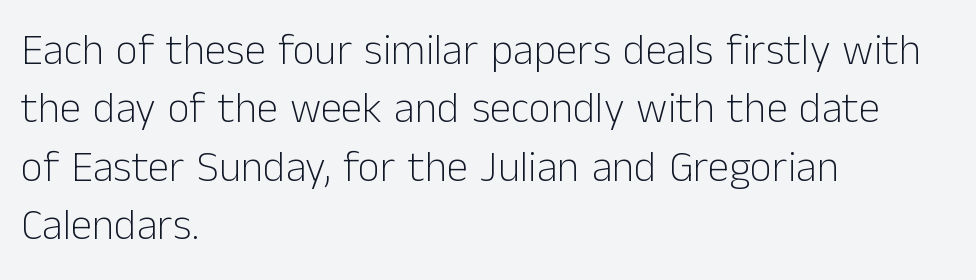
Think of a printed novel: that variable character pitch is what you see here. Nothing sits at the stroke ends, so this counts as sans-serif. Each stroke keeps to a modest, everyday thickness or less. The zone under the glyphs is completely vacant. The lettering holds an erect, upright posture throughout.
